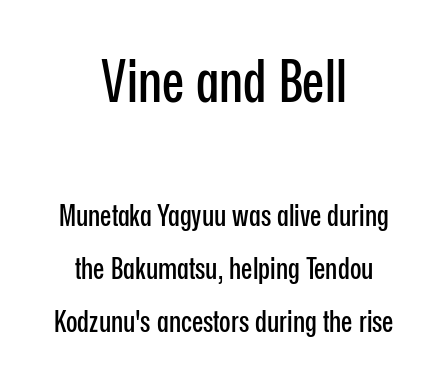
The rendering uses natural spacing where letterforms have individual widths. Standard letterfit; no display-style spreading of the glyphs. Nope, not italic — everything's standing straight. This rendering uses center alignment, leaving both contours irregular but symmetric. Each row of text sits above clean, open space.
